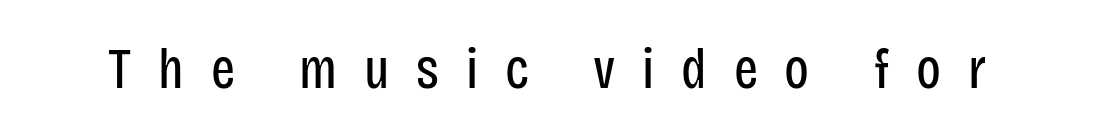
{"serif": "no", "italic": "no", "bold": "no", "weight": "regular", "width": "condensed", "stroke_contrast": "low", "x_height": "large", "monospaced": "no", "underline": "no", "letter_spacing": "wide", "letter_spacing_em": 0.47, "glyph_px": 57}
